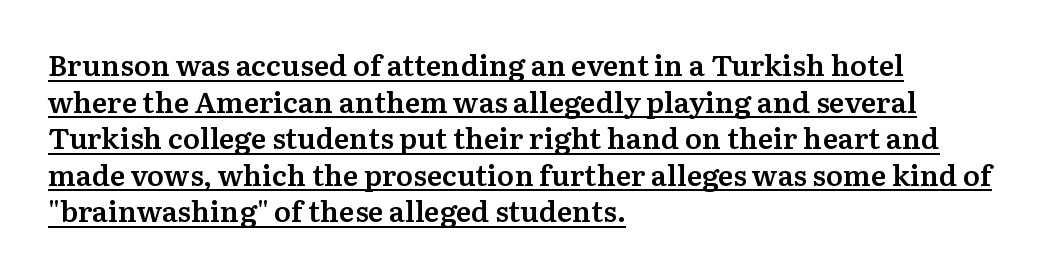
This rendering uses left alignment, leaving the right contour irregular. Inter-character spacing is left at the font's built-in metrics. A fair bit of extra ink — the face is semibold, not bold. The leading is moderate, giving the passage an even texture.
